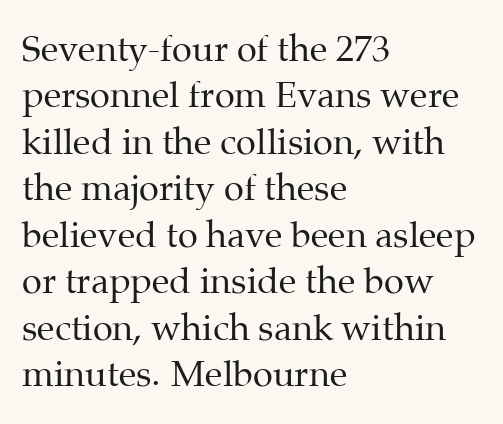
Every stem runs plumb, perpendicular to the baseline. Line spacing here is normal. This rendering uses left alignment, leaving the right contour irregular. No word sits above an underline. You could not count columns in this text — the font is proportionally spaced.
